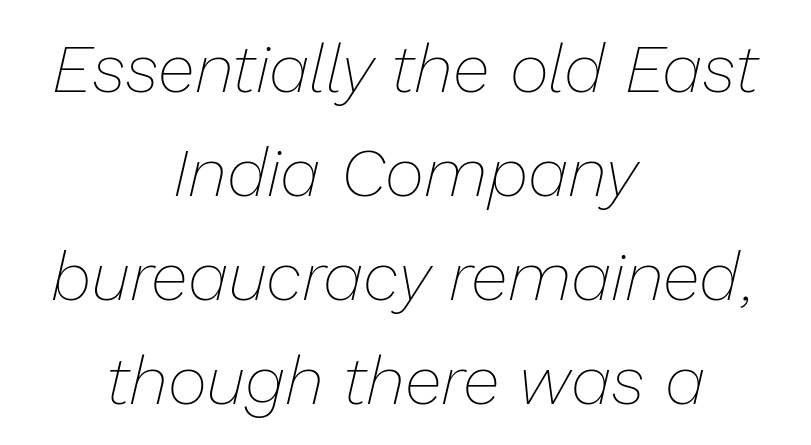
The image shows 68 px thin type, italic (leaning right); set centered, normal line spacing (1.53x), normal letter spacing, not underlined; low stroke contrast and a medium x-height.
